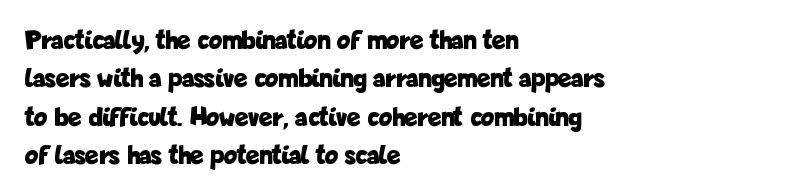
The image shows 28 px bold, condensed sans-serif type, upright; set left-aligned, normal line spacing (1.37x), normal letter spacing, not underlined; low stroke contrast and a medium x-height.
